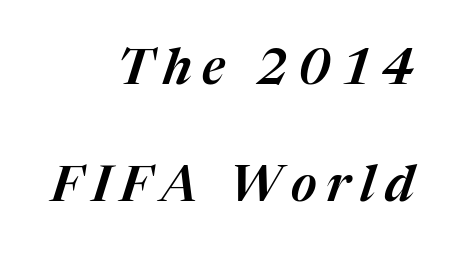
{"italic": "yes", "lean": "right", "slant_degrees": 17, "width": "normal", "stroke_contrast": "medium", "x_height": "medium", "monospaced": "no", "underline": "no", "align": "right", "line_spacing": "loose", "line_spacing_ratio": 2.35, "letter_spacing": "wide", "letter_spacing_em": 0.2, "glyph_px": 50}
